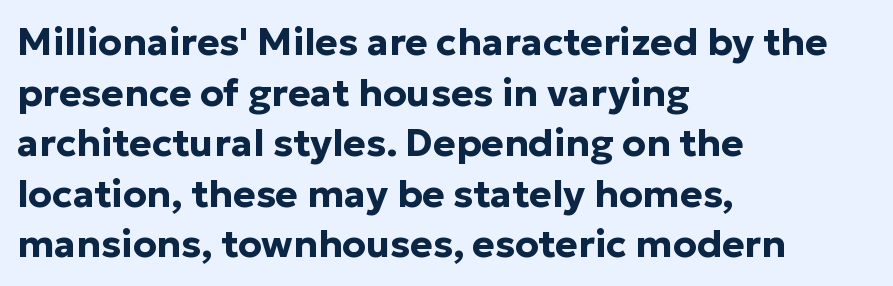
A bare baseline throughout the passage. Weight: bold. In CSS terms this would be text-align: left. The letters carry no serifs — their stems end cleanly without finishing strokes. Honestly, the letter spacing is just normal — you wouldn't notice it. The rendering uses natural spacing where letterforms have individual widths.
